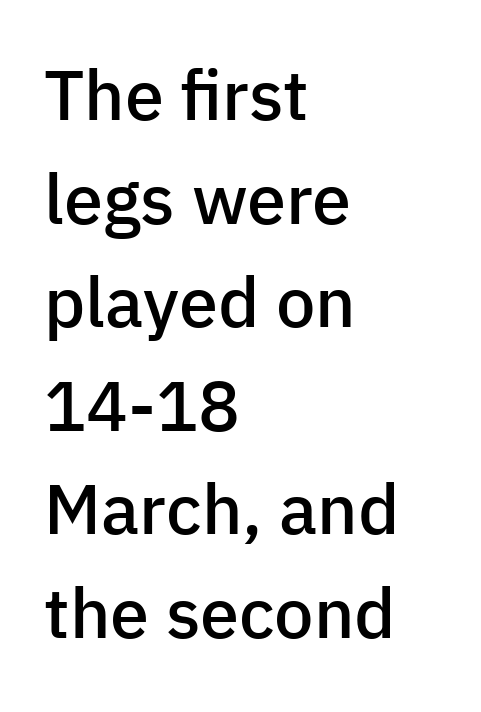
Is this a fixed-width face? No — the glyphs have proportional, varying widths. Its strokes are somewhat broadened, the hallmark of semibold type. In terms of posture, this sample is upright. Examine the stroke ends and you'll find no serifs. The line-height multiplier appears to be the usual default.
